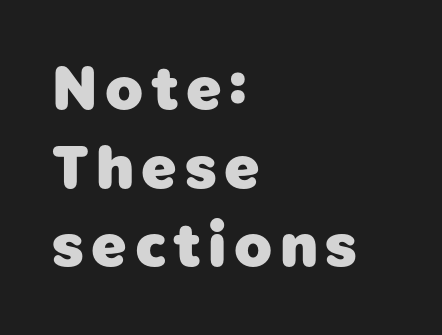
Q: Is the text bold? A: Yes.
Q: Is the typeface a serif or a sans-serif typeface? A: Sans-serif.
Q: Is the text underlined? A: No.
Q: How is the paragraph aligned? A: Left-aligned.
Q: Is the spacing between lines tight, normal or loose? A: Normal.
Q: Width (condensed, normal, or wide)? A: Normal.
Q: Stroke contrast? A: Low.
Q: x-height? A: Medium.
Q: Monospaced? A: No.
